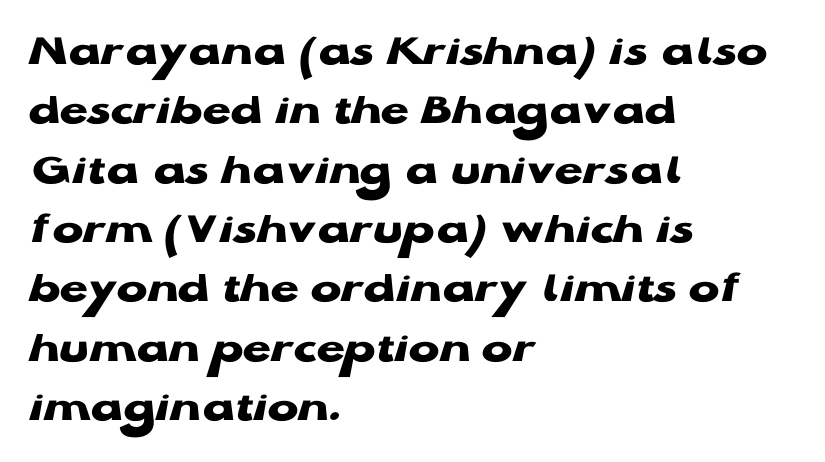
The image shows 46 px heavy, wide sans-serif type, upright; set left-aligned, normal line spacing (1.29x), normal letter spacing, not underlined; low stroke contrast and a medium x-height.
